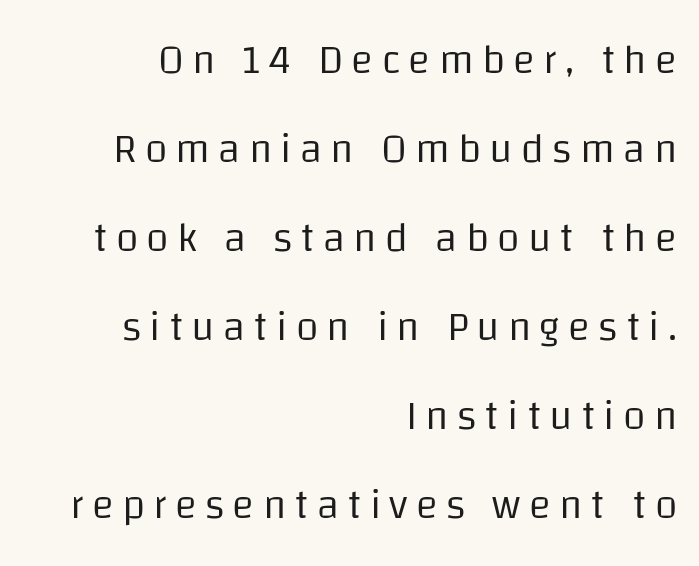
Q: Is the text bold? A: No.
Q: Is the text italic (slanted)? A: No, it is upright.
Q: Is the typeface a serif or a sans-serif typeface? A: Sans-serif.
Q: Is the text underlined? A: No.
Q: How is the paragraph aligned? A: Right-aligned.
Q: Is the spacing between letters normal or unusually wide? A: Unusually wide.
Q: Is the spacing between lines tight, normal or loose? A: Loose.
Q: Width (condensed, normal, or wide)? A: Normal.
Q: Stroke contrast? A: Low.
Q: x-height? A: Large.
Q: Monospaced? A: No.
